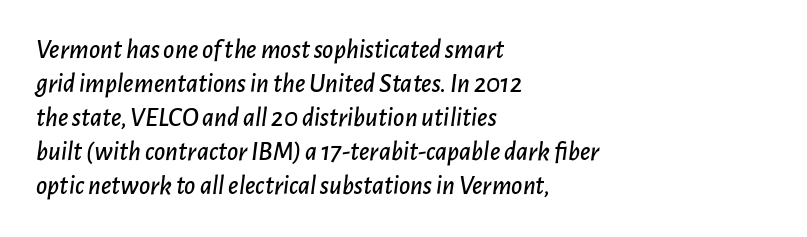
Horizontal alignment here is leftward, the default for most running prose. A normal amount of white space separates one row of letters from the next. Decoration check: the copy has no underline. What stands out about the letter spacing? Nothing — it is the standard amount. The text carries the slant typical of an italic or oblique font.
